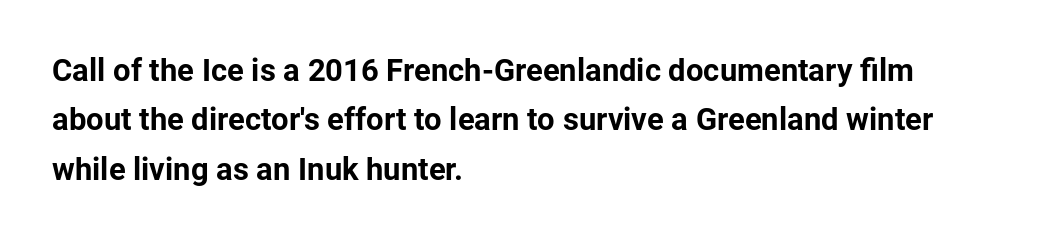
The image shows 31 px bold sans-serif type, upright; set left-aligned, normal line spacing (1.59x), normal letter spacing, not underlined; low stroke contrast and a medium x-height.
